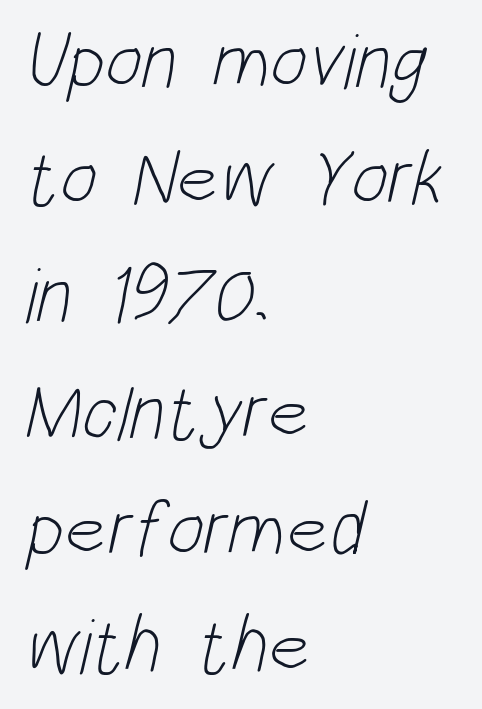
Q: Is the text bold? A: No.
Q: Is the typeface a serif or a sans-serif typeface? A: Sans-serif.
Q: Is the text underlined? A: No.
Q: How is the paragraph aligned? A: Left-aligned.
Q: Is the spacing between letters normal or unusually wide? A: Normal.
Q: Is the spacing between lines tight, normal or loose? A: Normal.
Q: Width (condensed, normal, or wide)? A: Condensed.
Q: Stroke contrast? A: Low.
Q: x-height? A: Large.
Q: Monospaced? A: No.
